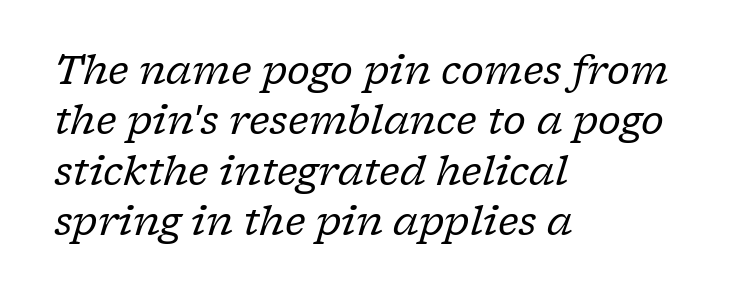
These lines are set flush left with a ragged right edge. Would a proofreader flag this as italicized? Yes. Looks like regular typesetting: each glyph gets only the width it needs. Rows of type keep a routine distance in the vertical direction. Does extra space separate the letters? No, they use regular spacing.
